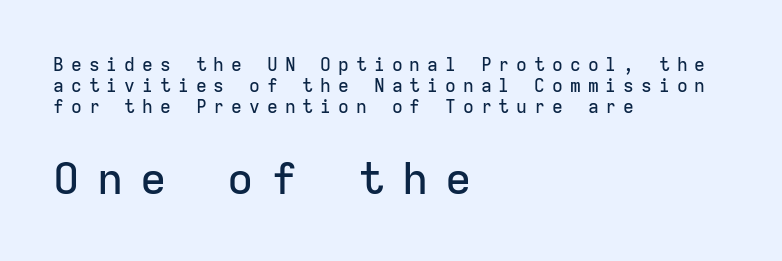
Q: Is the text italic (slanted)? A: No, it is upright.
Q: Is the typeface a serif or a sans-serif typeface? A: Sans-serif.
Q: Is the text underlined? A: No.
Q: How is the paragraph aligned? A: Left-aligned.
Q: Is the spacing between letters normal or unusually wide? A: Unusually wide.
Q: Which block of text is set in a larger size, the first (top) or the second (bottom)? A: The second (bottom) one.
Q: Width (condensed, normal, or wide)? A: Normal.
Q: Stroke contrast? A: Low.
Q: x-height? A: Medium.
Q: Monospaced? A: Yes.
